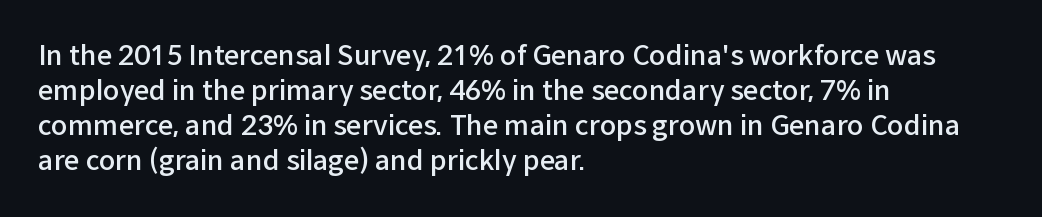
The image shows 27 px text type, upright; set left-aligned, normal line spacing (1.3x), normal letter spacing, not underlined.
